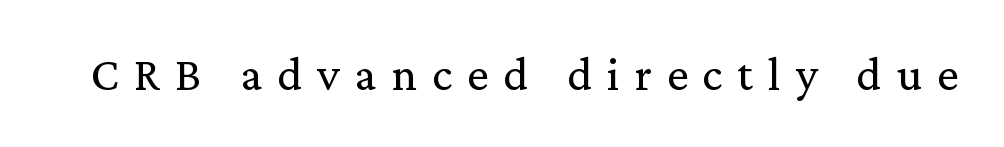
{"serif": "yes", "italic": "no", "bold": "no", "weight": "regular", "width": "normal", "stroke_contrast": "medium", "x_height": "medium", "monospaced": "no", "underline": "no", "letter_spacing": "wide", "letter_spacing_em": 0.31, "glyph_px": 48}
